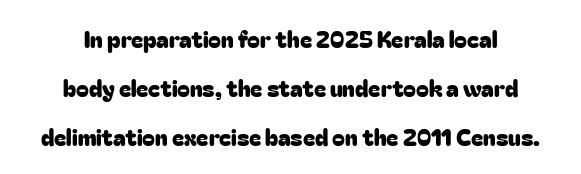
Q: Is the text italic (slanted)? A: No, it is upright.
Q: Is the text underlined? A: No.
Q: How is the paragraph aligned? A: Centered.
Q: Is the spacing between letters normal or unusually wide? A: Normal.
Q: Is the spacing between lines tight, normal or loose? A: Loose.
